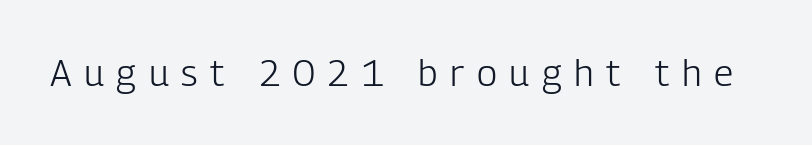
Q: Is the text bold? A: No.
Q: Is the text italic (slanted)? A: No, it is upright.
Q: Is the typeface a serif or a sans-serif typeface? A: Sans-serif.
Q: Is the text underlined? A: No.
Q: Is the spacing between letters normal or unusually wide? A: Unusually wide.
Q: Width (condensed, normal, or wide)? A: Condensed.
Q: Stroke contrast? A: Low.
Q: x-height? A: Medium.
Q: Monospaced? A: No.
